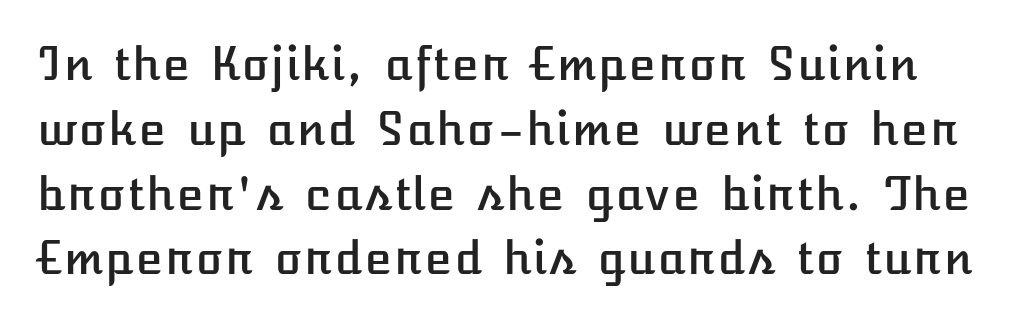
{"italic": "no", "width": "normal", "stroke_contrast": "low", "x_height": "medium", "underline": "no", "line_spacing": "normal", "line_spacing_ratio": 1.44, "letter_spacing": "normal", "letter_spacing_em": 0.0, "glyph_px": 45}
